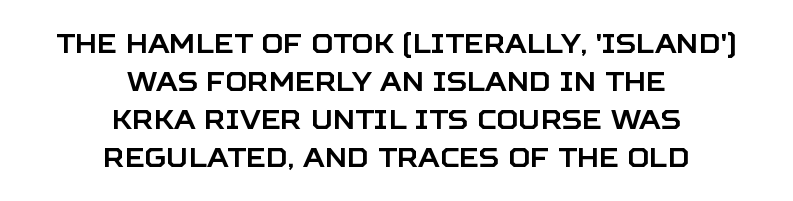
The image shows 27 px text type, upright; set centered, normal line spacing (1.41x), normal letter spacing, not underlined.
